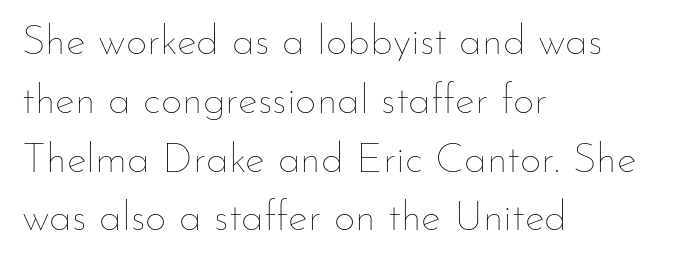
Q: Is the text bold? A: No.
Q: Is the text italic (slanted)? A: No, it is upright.
Q: Is the text underlined? A: No.
Q: How is the paragraph aligned? A: Left-aligned.
Q: Is the spacing between letters normal or unusually wide? A: Normal.
Q: Is the spacing between lines tight, normal or loose? A: Normal.
Q: Width (condensed, normal, or wide)? A: Normal.
Q: Stroke contrast? A: Low.
Q: x-height? A: Small.
Q: Monospaced? A: No.
